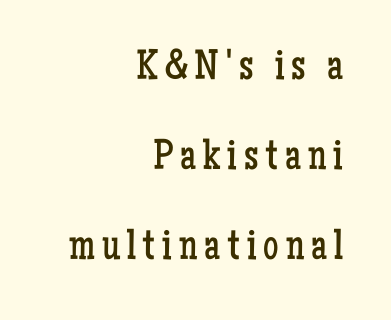
The string is rendered with underlining switched off. Line ends are locked; line starts wander. The block of text is sparse from top to bottom, with ample space between rows. The strokes are not fattened; the text isn't bold. The glyphs in this specimen are seriffed. The letters advance in unequal steps, a hallmark of proportional type.
